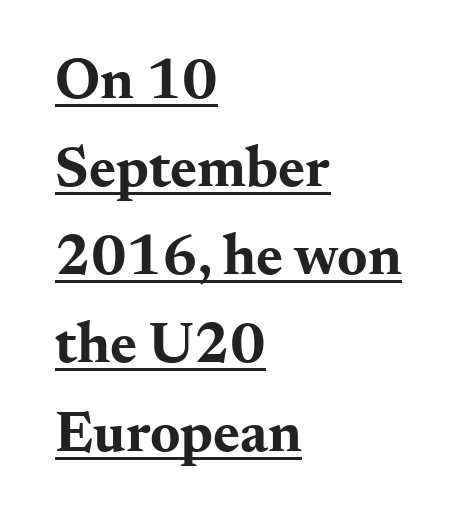
{"serif": "yes", "italic": "no", "bold": "yes", "weight": "bold", "width": "wide", "stroke_contrast": "medium", "x_height": "small", "monospaced": "no", "underline": "yes", "align": "left", "line_spacing": "normal", "line_spacing_ratio": 1.52, "letter_spacing": "normal", "letter_spacing_em": 0.0, "glyph_px": 58}
